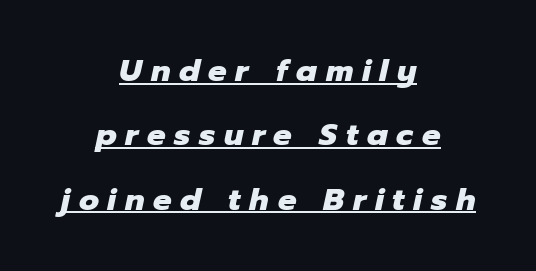
The image shows 31 px heavy type, italic (leaning right); set centered, loose line spacing (2.08x), unusually wide letter spacing (+0.28 em), underlined; low stroke contrast and a medium x-height.
